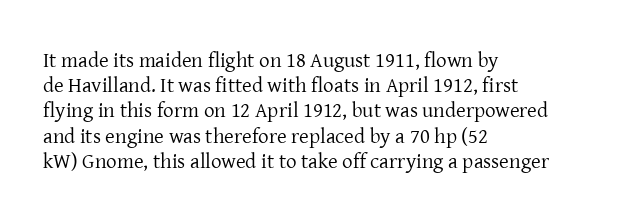
{"italic": "no", "bold": "no", "underline": "no", "align": "left", "line_spacing_ratio": 1.2, "letter_spacing": "normal", "letter_spacing_em": 0.0, "glyph_px": 21}
